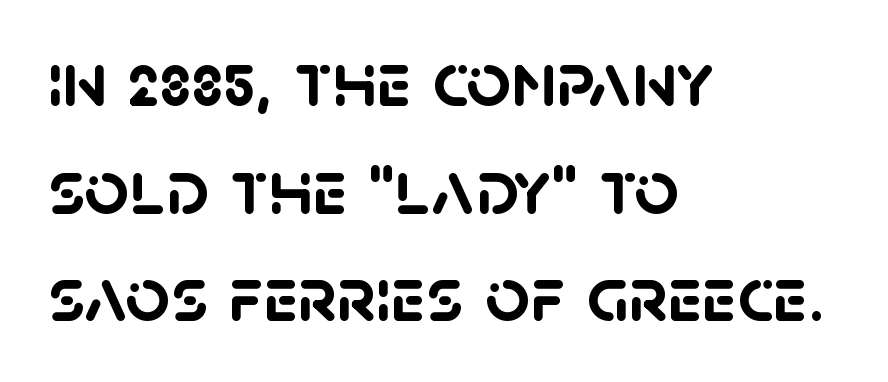
Typographically, this falls in the sans-serif category. The line-height multiplier appears to be the usual default. Strong, thick strokes mark this as bold type. Descenders are the only things crossing below the line. Looks like regular typesetting: each glyph gets only the width it needs. Observe the ordinary spacing: letters are neighbours, not strangers.
